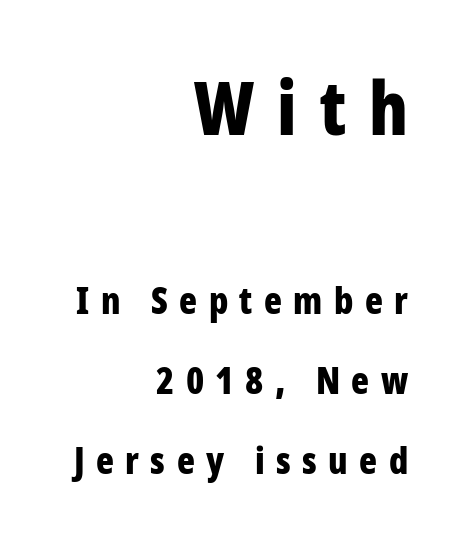
Q: Is the text bold? A: Yes.
Q: Is the text italic (slanted)? A: No, it is upright.
Q: Is the typeface a serif or a sans-serif typeface? A: Sans-serif.
Q: Is the text underlined? A: No.
Q: How is the paragraph aligned? A: Right-aligned.
Q: Is the spacing between letters normal or unusually wide? A: Unusually wide.
Q: Is the spacing between lines tight, normal or loose? A: Loose.
Q: Which block of text is set in a larger size, the first (top) or the second (bottom)? A: The first (top) one.
Q: Width (condensed, normal, or wide)? A: Condensed.
Q: Stroke contrast? A: Low.
Q: x-height? A: Medium.
Q: Monospaced? A: No.
